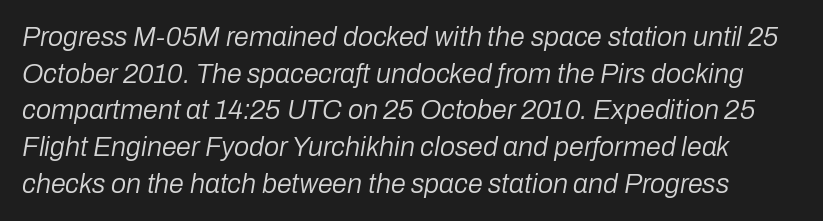
{"italic": "yes", "lean": "right", "slant_degrees": 10, "bold": "no", "underline": "no", "line_spacing": "normal", "line_spacing_ratio": 1.36, "letter_spacing": "normal", "letter_spacing_em": 0.0, "glyph_px": 27}
